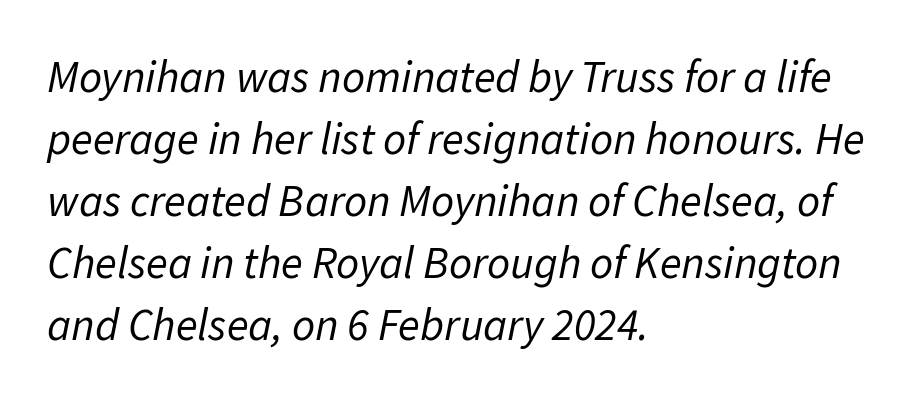
Q: Is the text bold? A: No.
Q: Is the text italic (slanted)? A: Yes, it leans right by about 11 degrees.
Q: Is the text underlined? A: No.
Q: How is the paragraph aligned? A: Left-aligned.
Q: Is the spacing between letters normal or unusually wide? A: Normal.
Q: Is the spacing between lines tight, normal or loose? A: Normal.
Q: Width (condensed, normal, or wide)? A: Normal.
Q: Stroke contrast? A: Low.
Q: x-height? A: Medium.
Q: Monospaced? A: No.
